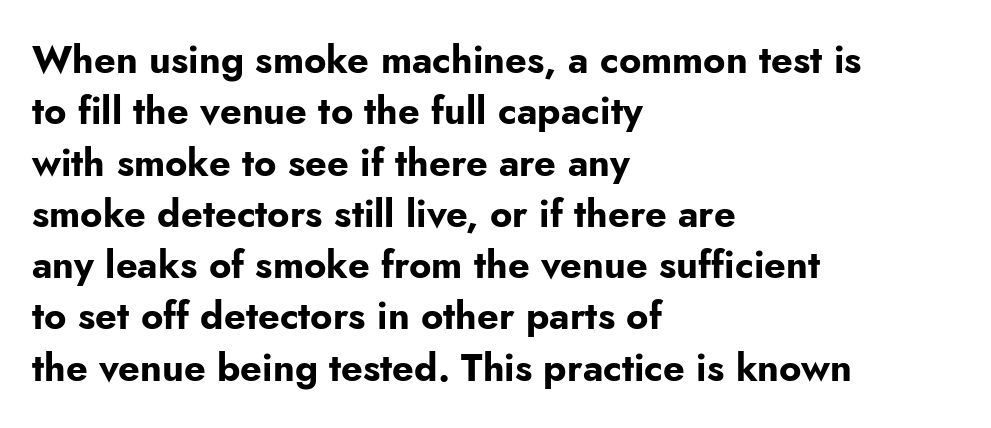
Q: Is the text bold? A: Yes.
Q: Is the text italic (slanted)? A: No, it is upright.
Q: Is the typeface a serif or a sans-serif typeface? A: Sans-serif.
Q: Is the text underlined? A: No.
Q: How is the paragraph aligned? A: Left-aligned.
Q: Is the spacing between letters normal or unusually wide? A: Normal.
Q: Is the spacing between lines tight, normal or loose? A: Normal.
Q: Width (condensed, normal, or wide)? A: Normal.
Q: Stroke contrast? A: Low.
Q: x-height? A: Small.
Q: Monospaced? A: No.
